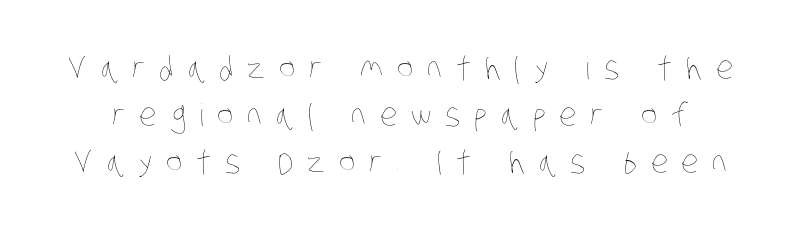
{"bold": "no", "weight": "thin", "width": "condensed", "stroke_contrast": "low", "x_height": "large", "monospaced": "no", "underline": "no", "line_spacing": "normal", "line_spacing_ratio": 1.52, "letter_spacing": "wide", "letter_spacing_em": 0.45, "glyph_px": 31}
